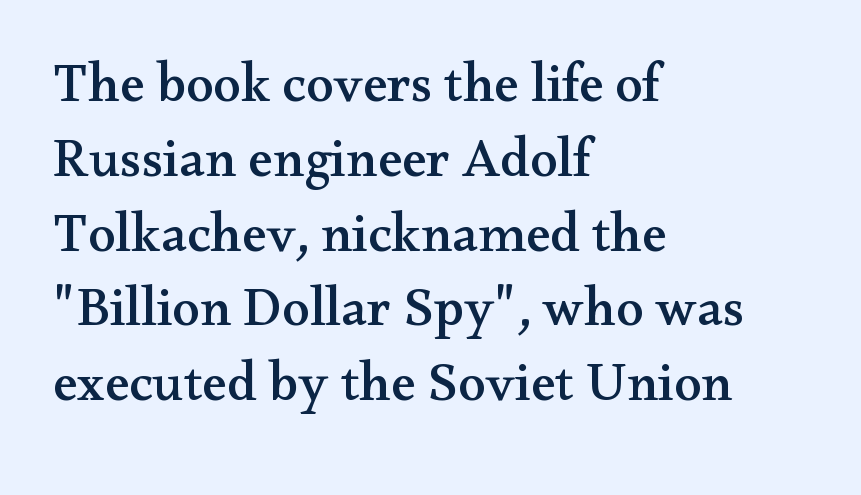
Think of a printed novel: that variable character pitch is what you see here. Little horizontal feet cap the strokes, marking this as serif type. Vertically, the passage feels balanced, rows spaced as you'd expect. Words float on clear page, feet unadorned. Designer's note — italics off, roman on.
